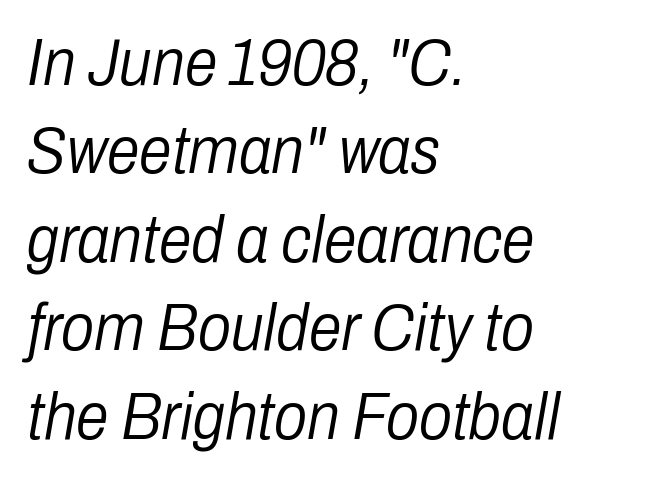
Q: Is the text bold? A: No.
Q: Is the text italic (slanted)? A: Yes, it leans right by about 10 degrees.
Q: Is the text underlined? A: No.
Q: How is the paragraph aligned? A: Left-aligned.
Q: Is the spacing between letters normal or unusually wide? A: Normal.
Q: Is the spacing between lines tight, normal or loose? A: Normal.
Q: Width (condensed, normal, or wide)? A: Condensed.
Q: Stroke contrast? A: Low.
Q: x-height? A: Medium.
Q: Monospaced? A: No.
